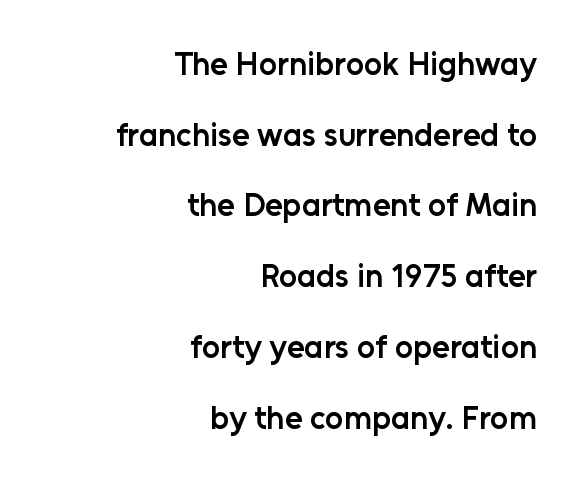
The image shows 32 px semibold sans-serif type, upright; set right-aligned, loose line spacing (2.21x), normal letter spacing, not underlined; low stroke contrast and a medium x-height.
